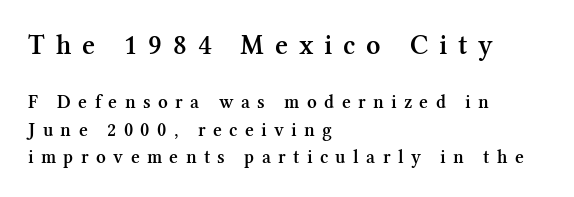
{"serif": "yes", "italic": "no", "bold": "semi", "weight": "semibold", "width": "normal", "stroke_contrast": "medium", "x_height": "medium", "monospaced": "no", "underline": "no", "align": "left", "line_spacing": "normal", "line_spacing_ratio": 1.45, "letter_spacing": "wide", "letter_spacing_em": 0.39, "larger_block": "first", "size_ratio": 1.47, "glyph_px": 28}
